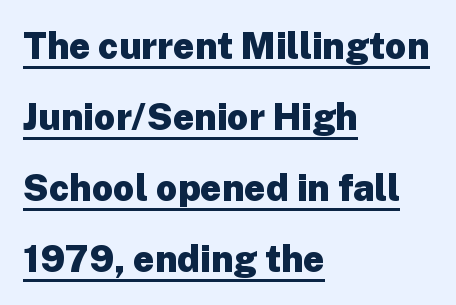
Standard letterfit; no display-style spreading of the glyphs. Widely set lines give the paragraph a tall, airy silhouette. Decoration check: the copy is underlined. These lines stack with their left ends in a neat column. Italic? Not at all — the glyphs are vertical. The rendering uses a bold face; every stroke is thick and dark.
